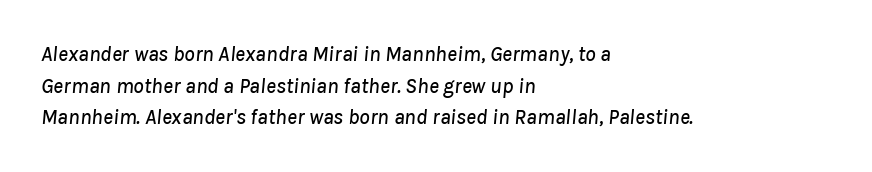
Q: Is the text italic (slanted)? A: Yes, it leans right by about 8 degrees.
Q: Is the text underlined? A: No.
Q: How is the paragraph aligned? A: Left-aligned.
Q: Is the spacing between letters normal or unusually wide? A: Normal.
Q: Is the spacing between lines tight, normal or loose? A: Normal.
